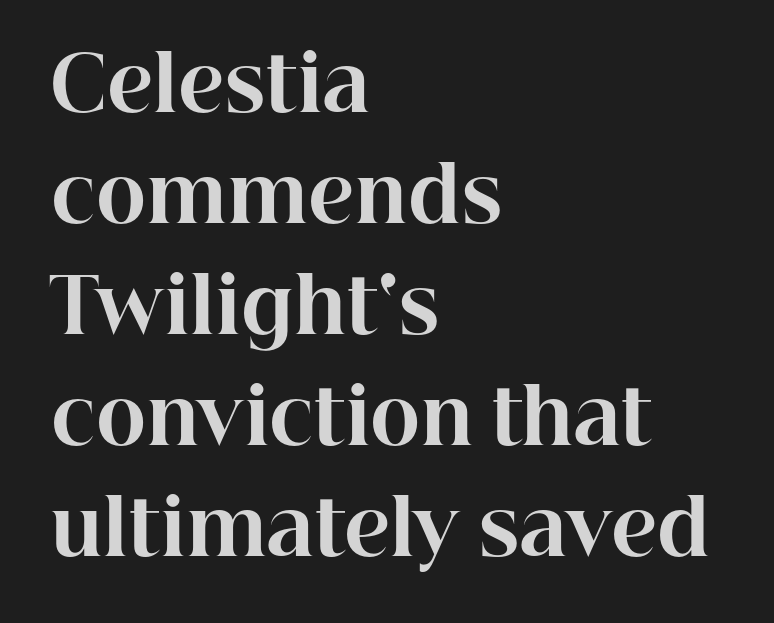
Q: Is the text bold? A: Yes.
Q: Is the text italic (slanted)? A: No, it is upright.
Q: Is the typeface a serif or a sans-serif typeface? A: Serif.
Q: Is the text underlined? A: No.
Q: How is the paragraph aligned? A: Left-aligned.
Q: Is the spacing between letters normal or unusually wide? A: Normal.
Q: Is the spacing between lines tight, normal or loose? A: Normal.
Q: Width (condensed, normal, or wide)? A: Normal.
Q: Stroke contrast? A: High.
Q: x-height? A: Medium.
Q: Monospaced? A: No.
